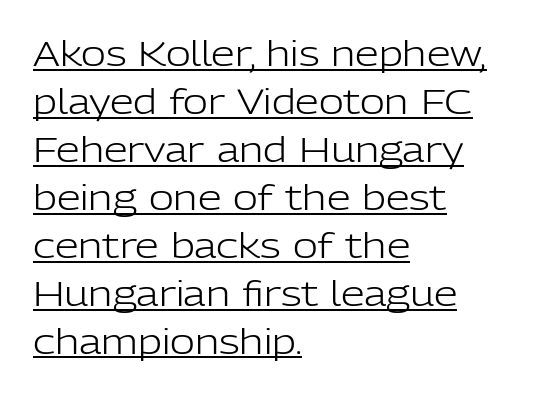
The image shows 34 px light sans-serif type, upright; set left-aligned, normal line spacing (1.41x), normal letter spacing, underlined; low stroke contrast and a medium x-height.
